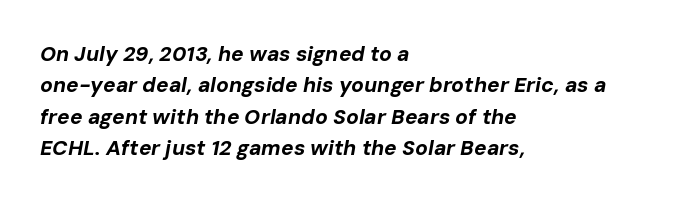
The image shows 21 px bold type, italic (leaning right); set left-aligned, normal line spacing (1.5x), normal letter spacing, not underlined.
